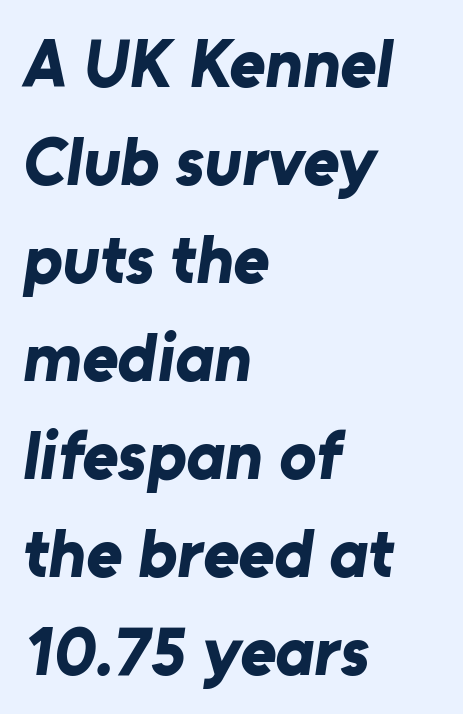
The string is rendered with underlining switched off. Inter-character spacing is left at the font's built-in metrics. Compared with a centered layout, this one pins lines to the left instead. Compared with an ordinary text face, these strokes are far heavier — a full bold. Varying glyph widths throughout — classic text-font behaviour.
